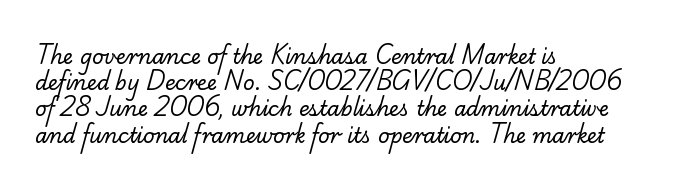
Quick note: interline space is typical. Unmarked baselines from the first word to the last. Stems here are at most as thick as an everyday book face. Observe the ordinary spacing: letters are neighbours, not strangers. This sample is left-justified, so line endings fall wherever the words run out.
